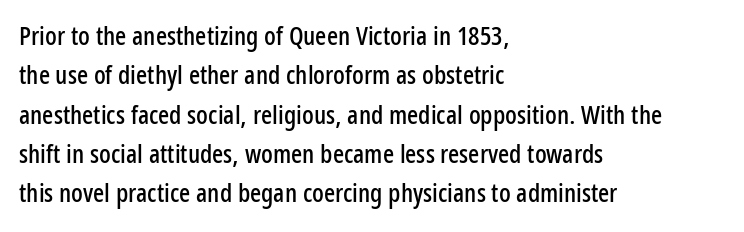
{"italic": "no", "underline": "no", "align": "left", "line_spacing": "normal", "line_spacing_ratio": 1.51, "letter_spacing": "normal", "letter_spacing_em": 0.0, "glyph_px": 26}
